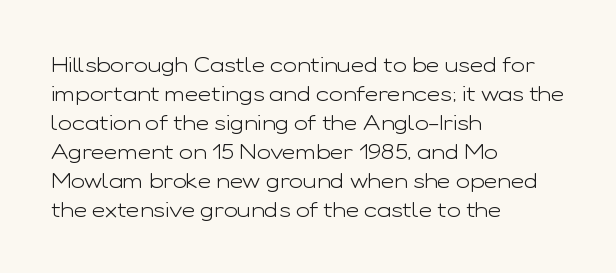
{"italic": "no", "bold": "no", "underline": "no", "align": "left", "line_spacing": "normal", "line_spacing_ratio": 1.38, "letter_spacing": "normal", "letter_spacing_em": 0.0, "glyph_px": 21}
